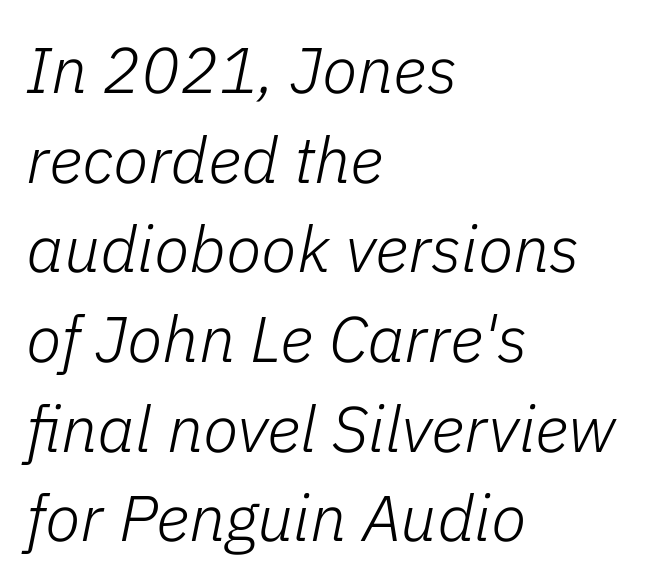
The image shows 65 px light type, italic (leaning right); set left-aligned, normal line spacing (1.38x), normal letter spacing, not underlined; low stroke contrast and a medium x-height.
